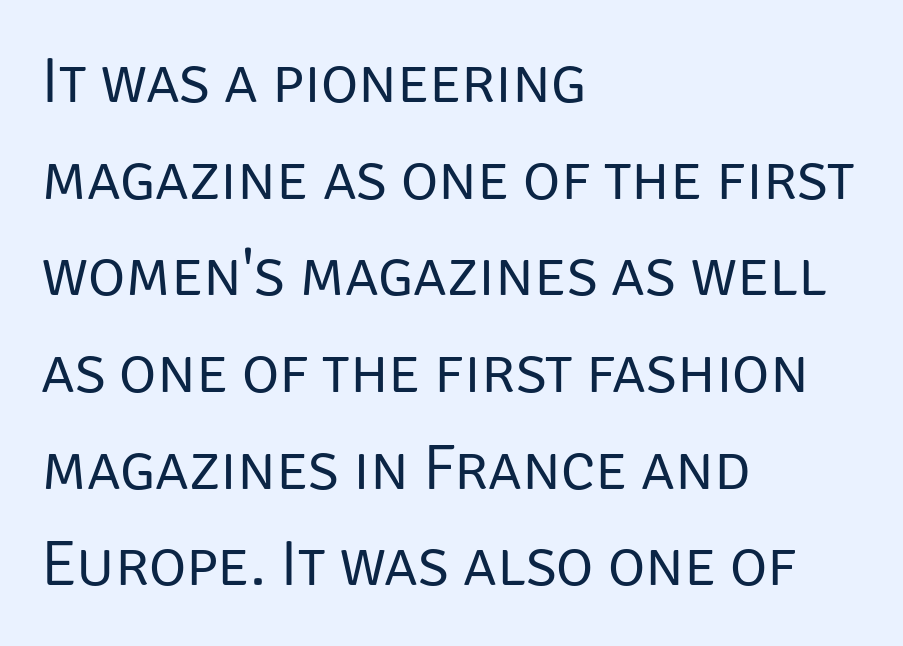
Q: Is the text bold? A: No.
Q: Is the text italic (slanted)? A: No, it is upright.
Q: Is the typeface a serif or a sans-serif typeface? A: Sans-serif.
Q: Is the text underlined? A: No.
Q: How is the paragraph aligned? A: Left-aligned.
Q: Is the spacing between letters normal or unusually wide? A: Normal.
Q: Is the spacing between lines tight, normal or loose? A: Normal.
Q: Width (condensed, normal, or wide)? A: Normal.
Q: Stroke contrast? A: Low.
Q: x-height? A: Large.
Q: Monospaced? A: No.
